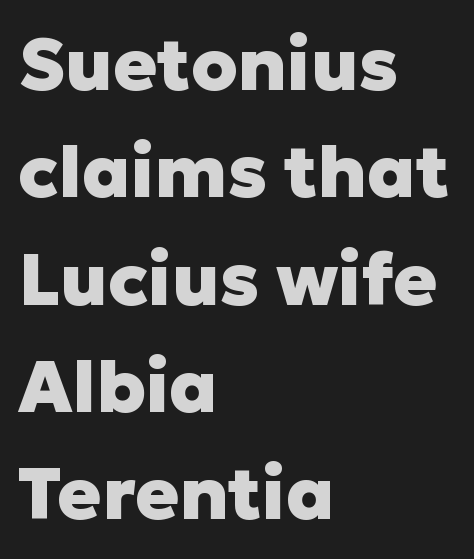
Q: Is the text bold? A: Yes.
Q: Is the text italic (slanted)? A: No, it is upright.
Q: Is the typeface a serif or a sans-serif typeface? A: Sans-serif.
Q: Is the text underlined? A: No.
Q: How is the paragraph aligned? A: Left-aligned.
Q: Is the spacing between letters normal or unusually wide? A: Normal.
Q: Is the spacing between lines tight, normal or loose? A: Normal.
Q: Width (condensed, normal, or wide)? A: Normal.
Q: Stroke contrast? A: Low.
Q: x-height? A: Medium.
Q: Monospaced? A: No.
